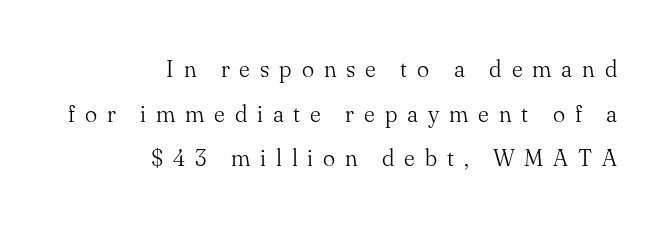
The baseline area is clear. Does the leading feel generous? Absolutely, it's lavish. Every stem runs plumb, perpendicular to the baseline. The strokes carry an ordinary text weight at most. In terms of letterspacing, this is a distinctly airy, spread setting.
